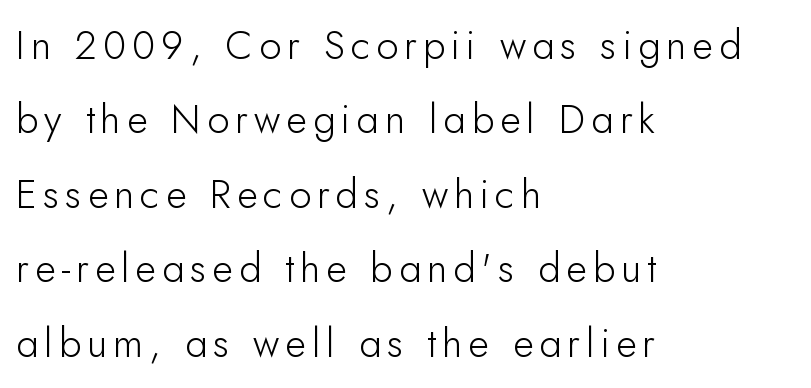
Which margin do the lines hug? The left one — the right edge is uneven. The lettering holds an erect, upright posture throughout. Spacing verdict: proportional, widths tailored to each character. No letter is thick-stroked: the sample isn't bold.
